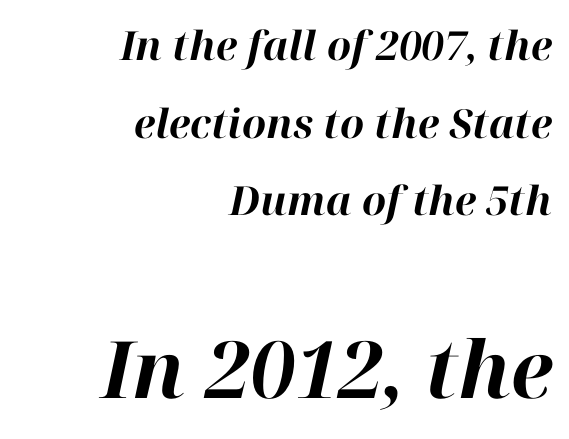
The image shows 79 px bold type, italic (leaning right); set right-aligned, loose line spacing (1.94x), normal letter spacing, not underlined; the second (bottom) block is 1.98x larger; high stroke contrast and a medium x-height.
